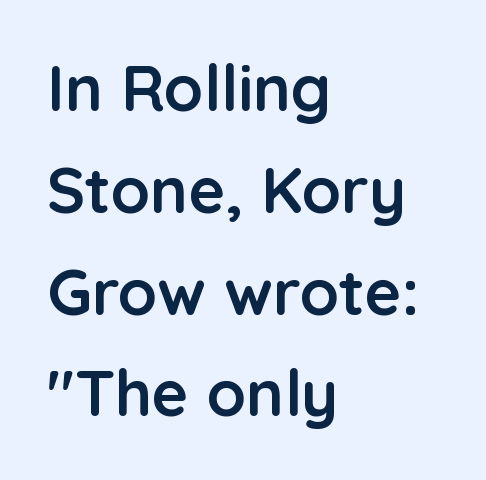
You could not count columns in this text — the font is proportionally spaced. Vertical strokes here are truly vertical. Descender tails drop into unmarked territory. Tracking here is standard; glyphs follow each other at the usual distance.
